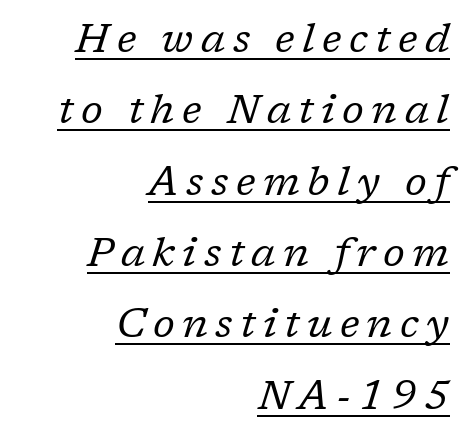
Q: Is the text bold? A: No.
Q: Is the text italic (slanted)? A: Yes, it leans right by about 17 degrees.
Q: Is the typeface a serif or a sans-serif typeface? A: Serif.
Q: Is the text underlined? A: Yes.
Q: How is the paragraph aligned? A: Right-aligned.
Q: Width (condensed, normal, or wide)? A: Normal.
Q: Stroke contrast? A: Low.
Q: x-height? A: Medium.
Q: Monospaced? A: No.
